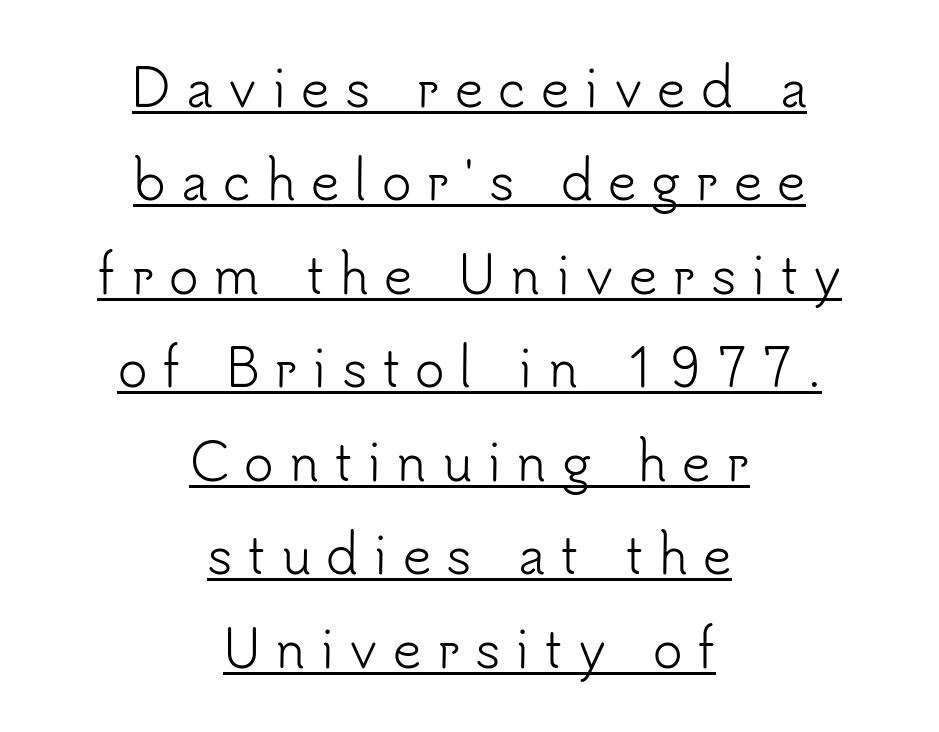
The image shows 50 px light sans-serif type, upright; set centered, line spacing 1.87x, unusually wide letter spacing (+0.3 em), underlined; low stroke contrast and a small x-height.
